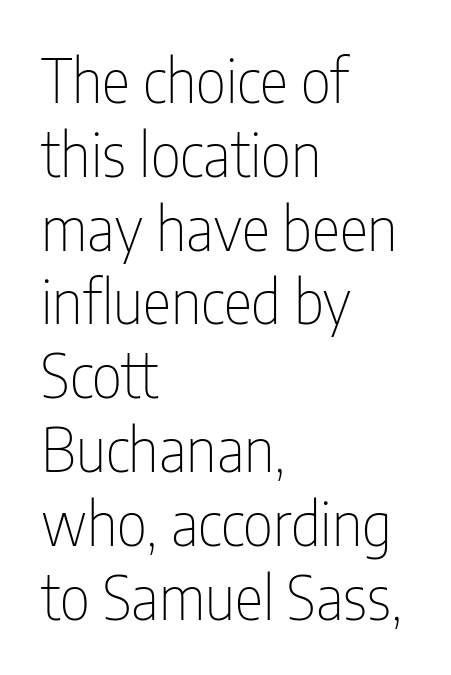
{"serif": "no", "italic": "no", "bold": "no", "weight": "thin", "width": "condensed", "stroke_contrast": "low", "x_height": "medium", "monospaced": "no", "underline": "no", "align": "left", "line_spacing_ratio": 1.23, "letter_spacing": "normal", "letter_spacing_em": 0.0, "glyph_px": 60}
